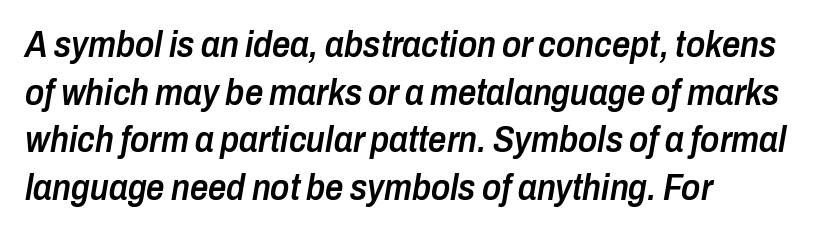
{"italic": "yes", "lean": "right", "slant_degrees": 10, "bold": "semi", "weight": "semibold", "width": "condensed", "stroke_contrast": "low", "x_height": "medium", "monospaced": "no", "underline": "no", "align": "left", "line_spacing": "normal", "line_spacing_ratio": 1.32, "letter_spacing": "normal", "letter_spacing_em": 0.0, "glyph_px": 36}
